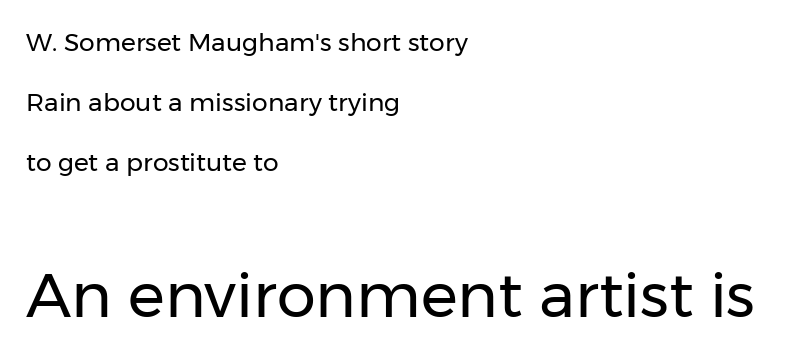
Q: Is the text bold? A: No.
Q: Is the text italic (slanted)? A: No, it is upright.
Q: Is the typeface a serif or a sans-serif typeface? A: Sans-serif.
Q: Is the text underlined? A: No.
Q: How is the paragraph aligned? A: Left-aligned.
Q: Is the spacing between letters normal or unusually wide? A: Normal.
Q: Is the spacing between lines tight, normal or loose? A: Loose.
Q: Which block of text is set in a larger size, the first (top) or the second (bottom)? A: The second (bottom) one.
Q: Width (condensed, normal, or wide)? A: Normal.
Q: Stroke contrast? A: Low.
Q: x-height? A: Medium.
Q: Monospaced? A: No.
